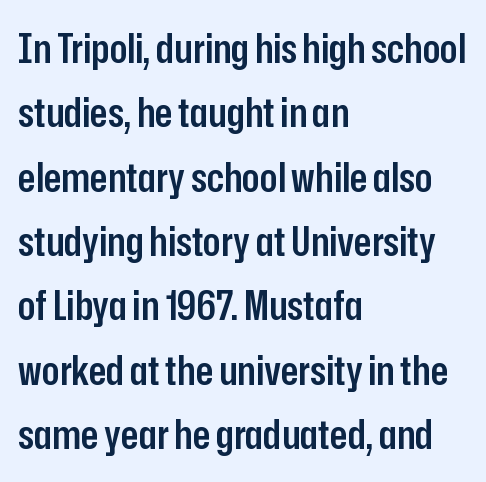
The image shows 41 px semibold, condensed sans-serif type, upright; set left-aligned, normal line spacing (1.57x), normal letter spacing, not underlined; low stroke contrast and a medium x-height.
